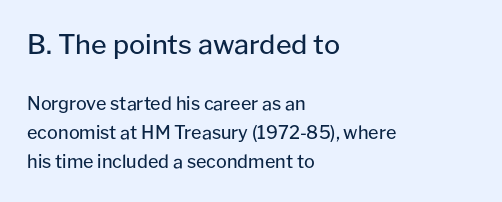
The image shows 27 px text type, upright; set left-aligned, normal line spacing (1.61x), normal letter spacing, not underlined; the first (top) block is 1.5x larger.
